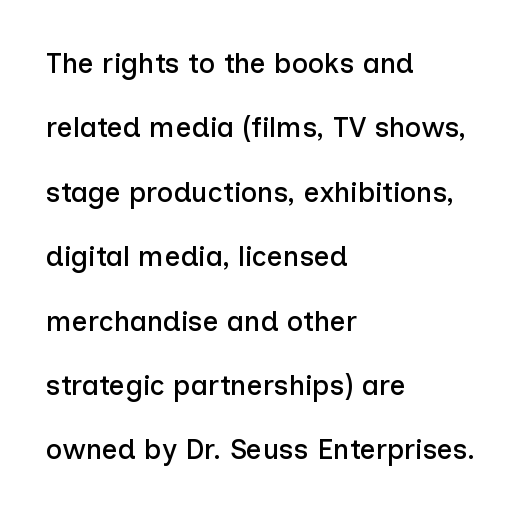
The image shows 28 px sans-serif type, upright; set left-aligned, loose line spacing (2.3x), normal letter spacing, not underlined; low stroke contrast and a medium x-height.
